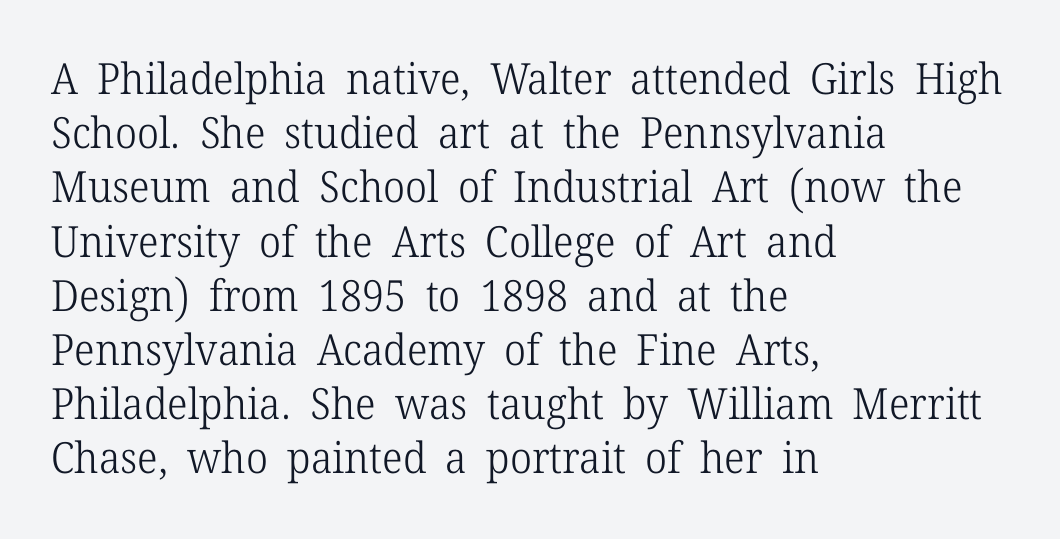
{"serif": "yes", "italic": "no", "bold": "no", "weight": "light", "width": "normal", "stroke_contrast": "low", "x_height": "medium", "monospaced": "no", "underline": "no", "align": "left", "line_spacing": "normal", "line_spacing_ratio": 1.26, "letter_spacing": "normal", "letter_spacing_em": 0.0, "glyph_px": 43}
